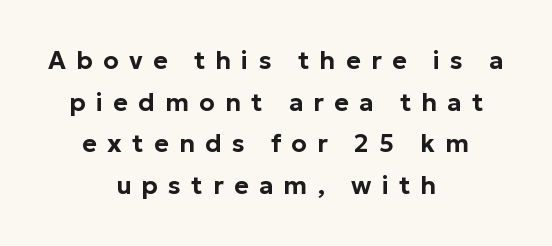
Q: Is the text italic (slanted)? A: No, it is upright.
Q: Is the text underlined? A: No.
Q: How is the paragraph aligned? A: Centered.
Q: Is the spacing between letters normal or unusually wide? A: Unusually wide.
Q: Is the spacing between lines tight, normal or loose? A: Normal.
